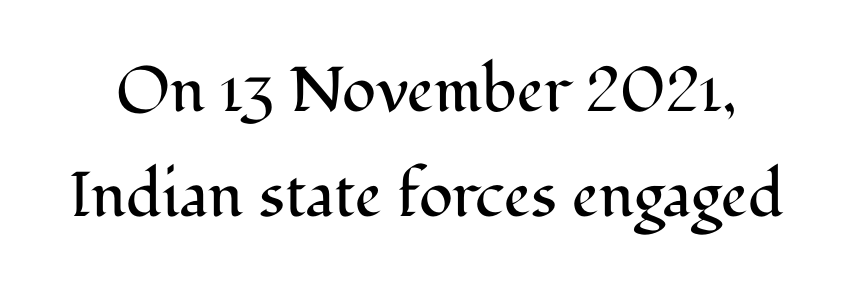
Q: Is the text bold? A: No.
Q: Is the text italic (slanted)? A: No, it is upright.
Q: Is the typeface a serif or a sans-serif typeface? A: Serif.
Q: Is the text underlined? A: No.
Q: Is the spacing between letters normal or unusually wide? A: Normal.
Q: Is the spacing between lines tight, normal or loose? A: Normal.
Q: Width (condensed, normal, or wide)? A: Normal.
Q: Stroke contrast? A: Medium.
Q: x-height? A: Medium.
Q: Monospaced? A: No.
